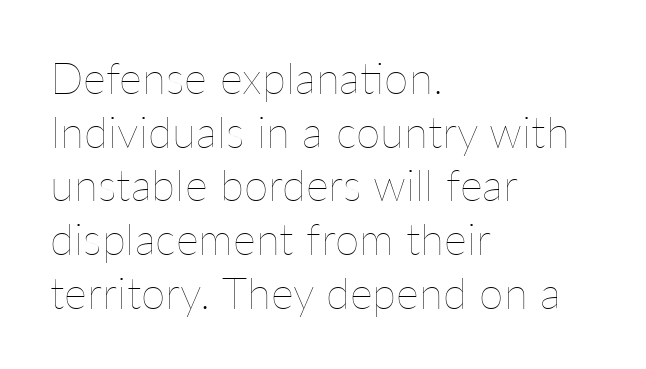
Q: Is the text bold? A: No.
Q: Is the text italic (slanted)? A: No, it is upright.
Q: Is the text underlined? A: No.
Q: How is the paragraph aligned? A: Left-aligned.
Q: Is the spacing between letters normal or unusually wide? A: Normal.
Q: Width (condensed, normal, or wide)? A: Normal.
Q: Stroke contrast? A: Low.
Q: x-height? A: Medium.
Q: Monospaced? A: No.
